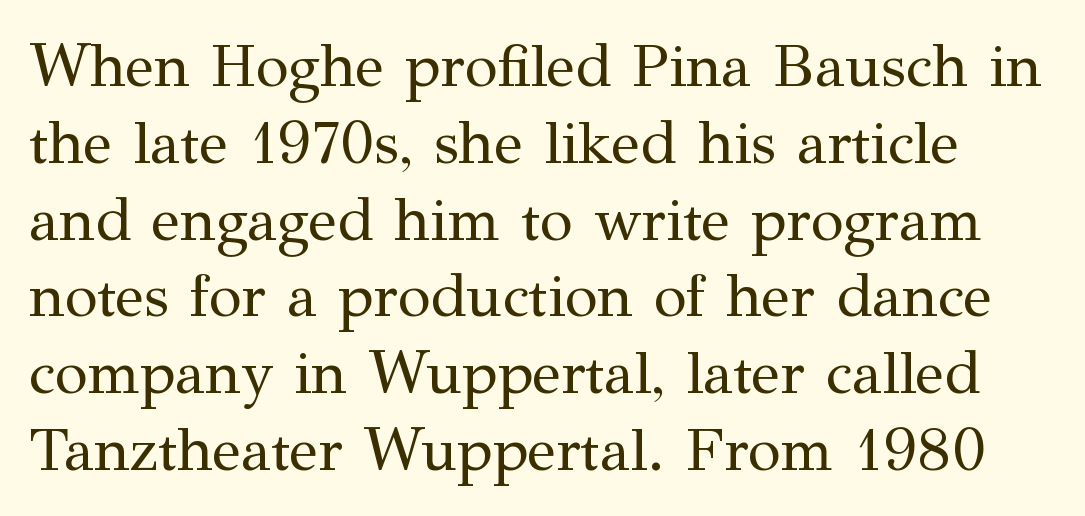
{"serif": "yes", "italic": "no", "bold": "no", "weight": "regular", "width": "normal", "stroke_contrast": "medium", "x_height": "medium", "monospaced": "no", "underline": "no", "line_spacing": "normal", "line_spacing_ratio": 1.28, "letter_spacing": "normal", "letter_spacing_em": 0.0, "glyph_px": 60}
